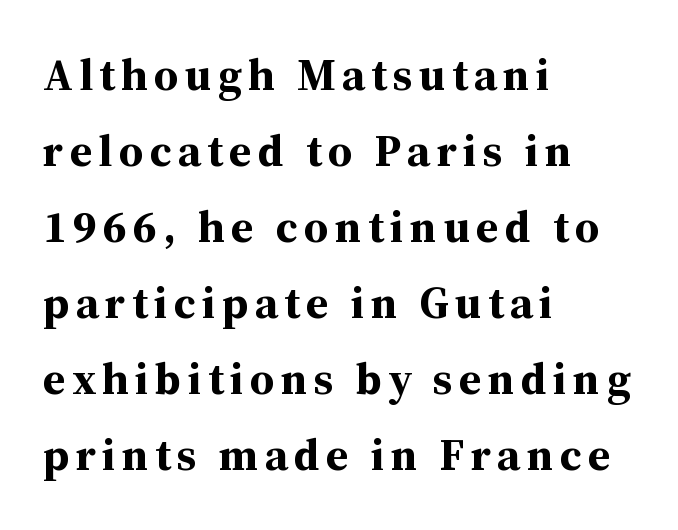
{"serif": "yes", "italic": "no", "bold": "yes", "weight": "bold", "width": "normal", "stroke_contrast": "medium", "x_height": "medium", "monospaced": "no", "underline": "no", "align": "left", "line_spacing": "normal", "line_spacing_ratio": 1.69, "glyph_px": 45}
